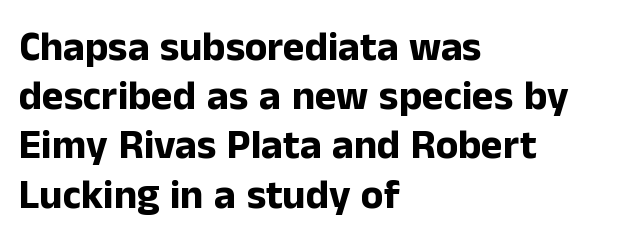
Horizontally, the lines are justified to the leading edge only. Descender tails drop into unmarked territory. The letterforms sit shoulder to shoulder at normal distance. The letters advance in unequal steps, a hallmark of proportional type. This is roman type, the default non-slanted kind.
